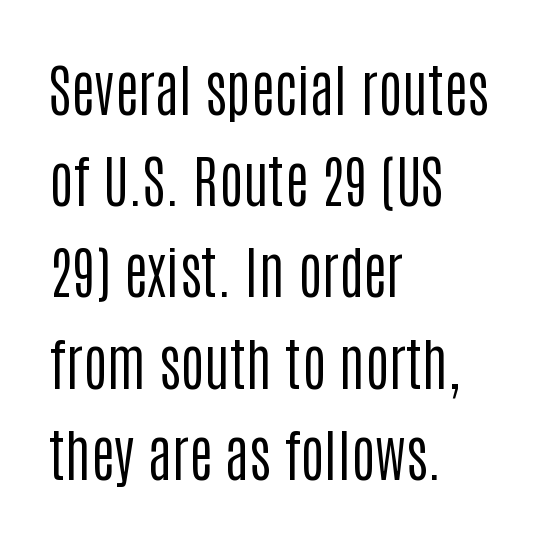
The image shows 57 px regular-weight, condensed sans-serif type, upright; set left-aligned, normal line spacing (1.6x), normal letter spacing, not underlined; low stroke contrast and a large x-height.
